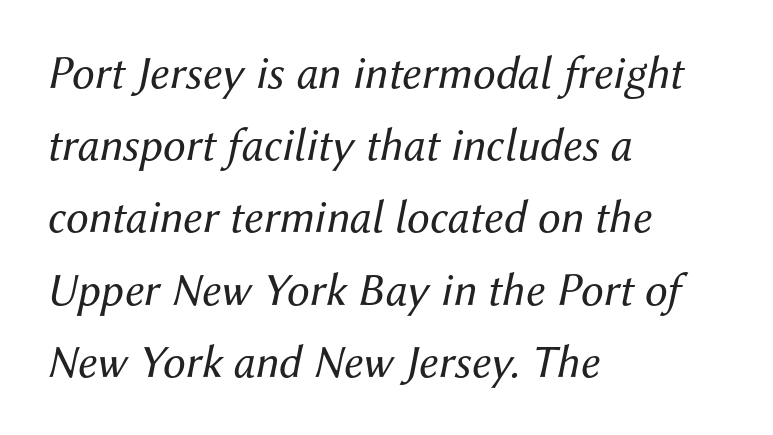
The image shows 46 px regular-weight type, italic (leaning right); set left-aligned, normal line spacing (1.57x), normal letter spacing, not underlined; medium stroke contrast and a medium x-height.
